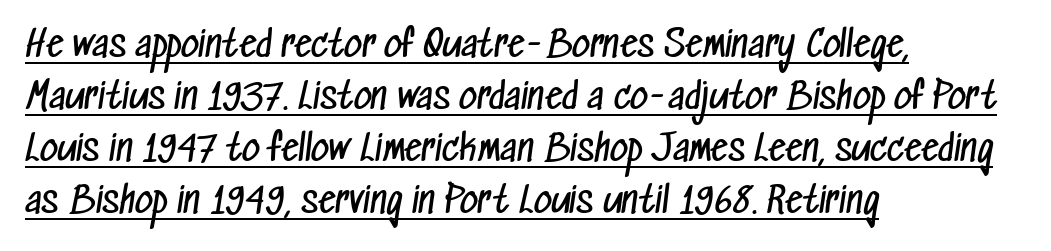
The face used here is proportionally spaced, like ordinary book or web type. The leading is moderate, giving the passage an even texture. The glyphs are accompanied by a horizontal stroke just below them. Typeset ragged right — the left edge is the straight one.
